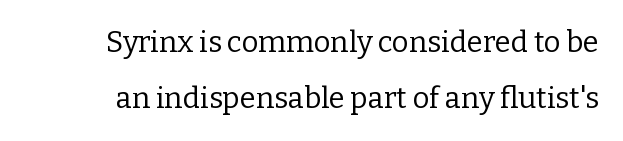
The image shows 29 px regular-weight serif type, upright; set loose line spacing (1.94x), normal letter spacing, not underlined; low stroke contrast and a medium x-height.
